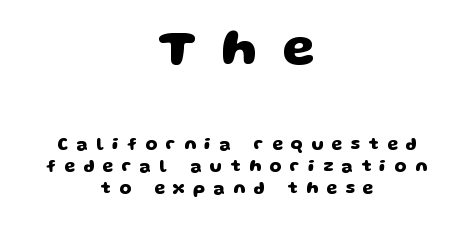
{"serif": "no", "bold": "yes", "weight": "heavy", "width": "wide", "stroke_contrast": "low", "x_height": "large", "monospaced": "no", "underline": "no", "align": "center", "line_spacing": "normal", "line_spacing_ratio": 1.3, "letter_spacing": "wide", "letter_spacing_em": 0.5, "larger_block": "first", "size_ratio": 3.06, "glyph_px": 52}
